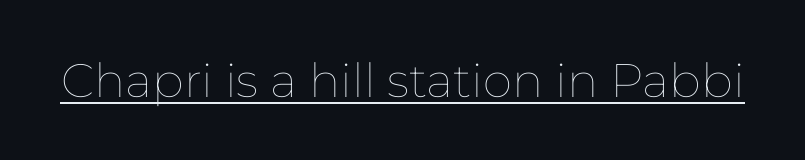
Varying glyph widths throughout — classic text-font behaviour. Is there an underline? Yes — a line sits under the letters. The typesetting does not lean heavy: it is not bold. This rendering leaves character spacing at its baseline value. This is the regular roman posture of the typeface.
